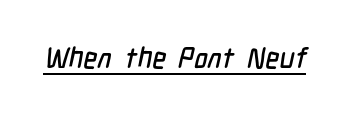
The rendering uses the underline text-decoration. Standard letterfit; no display-style spreading of the glyphs. Regarding serifs, this sample does without them. This sample has the flowing, uneven cadence of proportional lettering.
